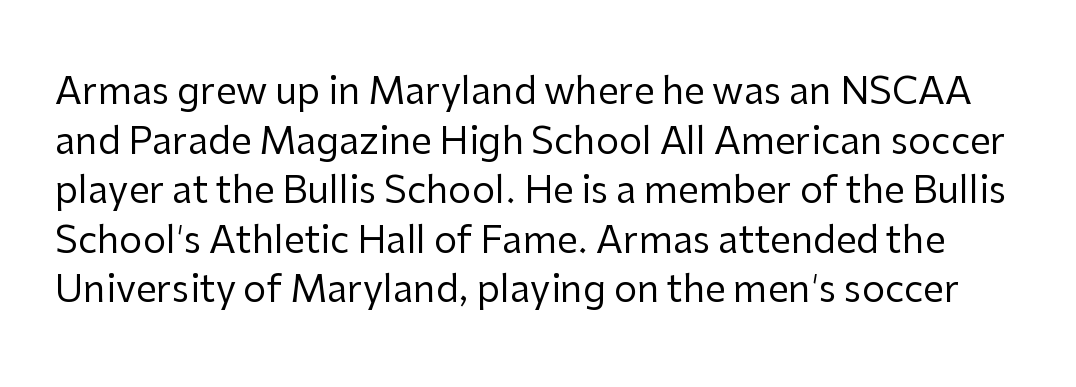
The image shows 37 px regular-weight sans-serif type, upright; set normal line spacing (1.34x), normal letter spacing, not underlined; low stroke contrast and a medium x-height.
